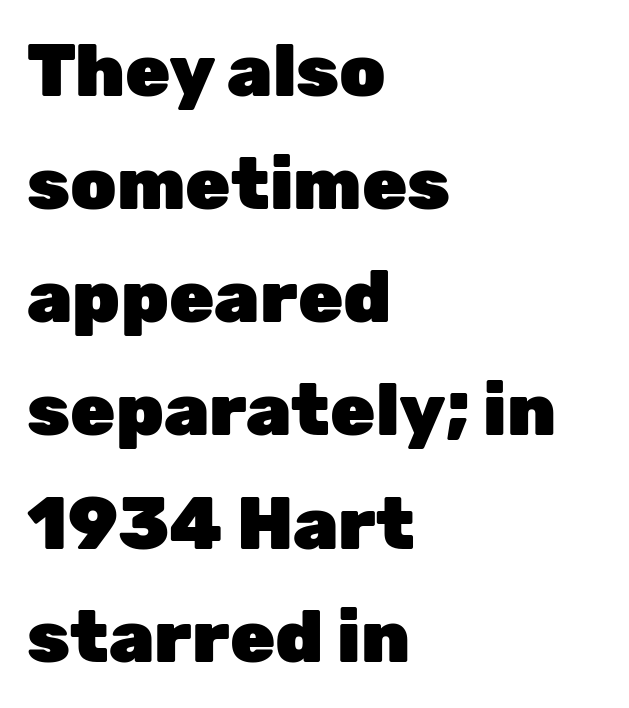
Does the copy run flush right? No — it runs flush left. Underline: absent. Is there any slant? The stems are plumb. Letterform terminals end flat and unadorned throughout the passage.
